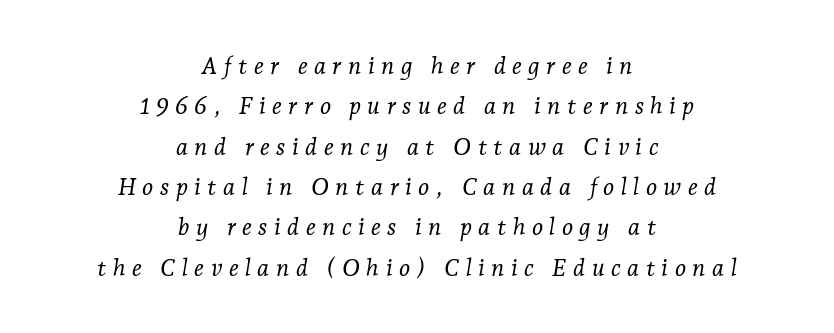
{"italic": "yes", "lean": "right", "slant_degrees": 7, "bold": "no", "underline": "no", "align": "center", "line_spacing": "normal", "line_spacing_ratio": 1.68, "letter_spacing": "wide", "letter_spacing_em": 0.27, "glyph_px": 24}
